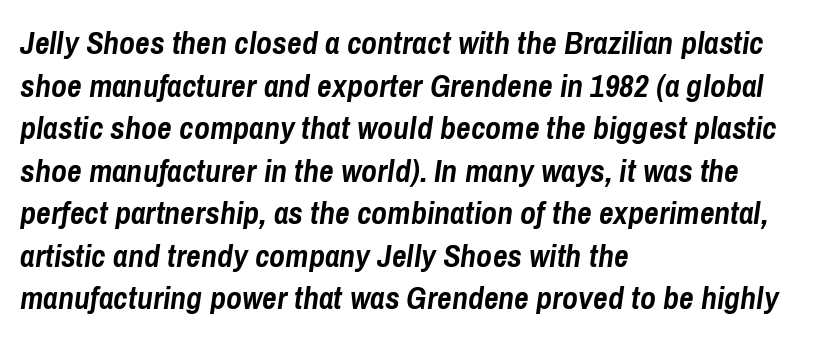
{"italic": "yes", "lean": "right", "slant_degrees": 8, "bold": "yes", "weight": "semibold", "width": "condensed", "stroke_contrast": "low", "x_height": "medium", "monospaced": "no", "underline": "no", "align": "left", "line_spacing": "normal", "line_spacing_ratio": 1.33, "letter_spacing": "normal", "letter_spacing_em": 0.0, "glyph_px": 32}
